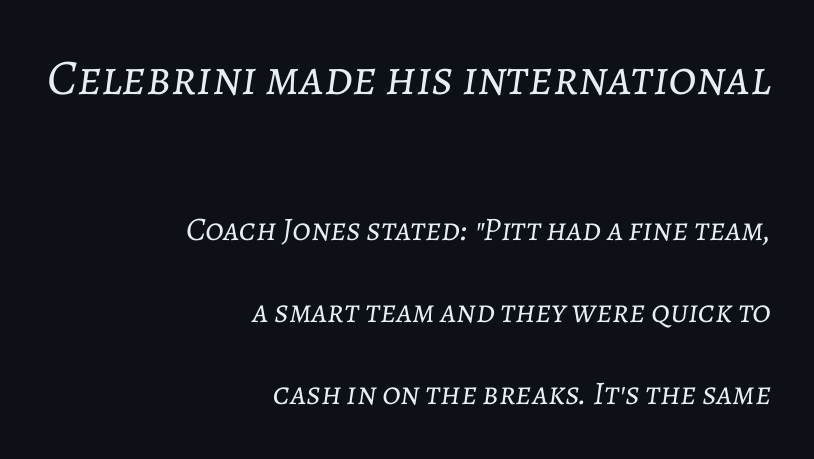
Q: Is the text bold? A: No.
Q: Is the text italic (slanted)? A: Yes, it leans right by about 7 degrees.
Q: Is the text underlined? A: No.
Q: How is the paragraph aligned? A: Right-aligned.
Q: Is the spacing between letters normal or unusually wide? A: Normal.
Q: Is the spacing between lines tight, normal or loose? A: Loose.
Q: Which block of text is set in a larger size, the first (top) or the second (bottom)? A: The first (top) one.
Q: Width (condensed, normal, or wide)? A: Normal.
Q: Stroke contrast? A: Low.
Q: x-height? A: Medium.
Q: Monospaced? A: No.
